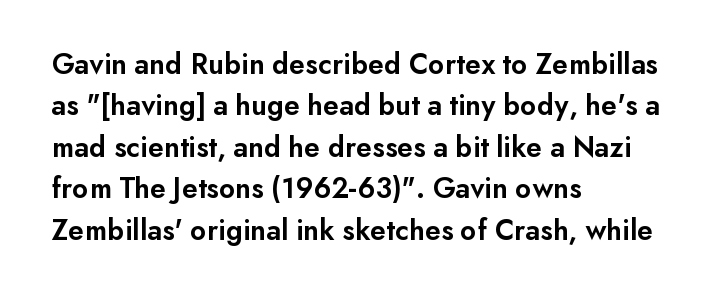
Q: Is the text bold? A: Semi-bold.
Q: Is the text italic (slanted)? A: No, it is upright.
Q: Is the typeface a serif or a sans-serif typeface? A: Sans-serif.
Q: Is the text underlined? A: No.
Q: How is the paragraph aligned? A: Left-aligned.
Q: Is the spacing between letters normal or unusually wide? A: Normal.
Q: Is the spacing between lines tight, normal or loose? A: Normal.
Q: Width (condensed, normal, or wide)? A: Normal.
Q: Stroke contrast? A: Low.
Q: x-height? A: Small.
Q: Monospaced? A: No.
